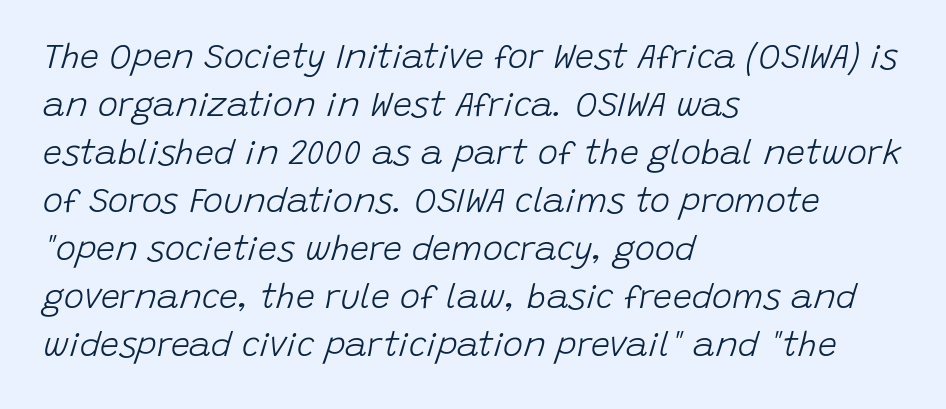
Underlining? Definitely not there. Caption: standard tracking, unaltered. Proportional: the letters do not fall into vertical columns. The weight tops out at a normal text grade. Style check: oblique. The lines in this sample share a left origin and differ only in where they stop.
